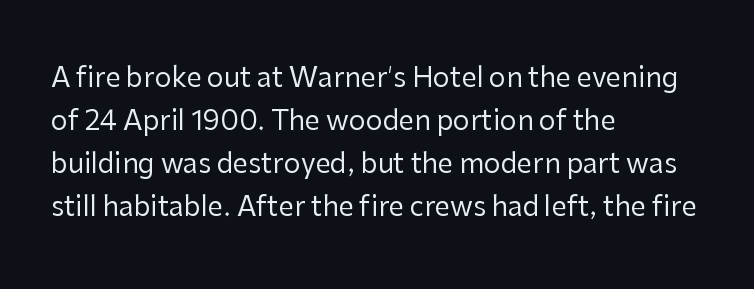
Q: Is the text bold? A: No.
Q: Is the text italic (slanted)? A: No, it is upright.
Q: Is the text underlined? A: No.
Q: How is the paragraph aligned? A: Left-aligned.
Q: Is the spacing between letters normal or unusually wide? A: Normal.
Q: Is the spacing between lines tight, normal or loose? A: Normal.
